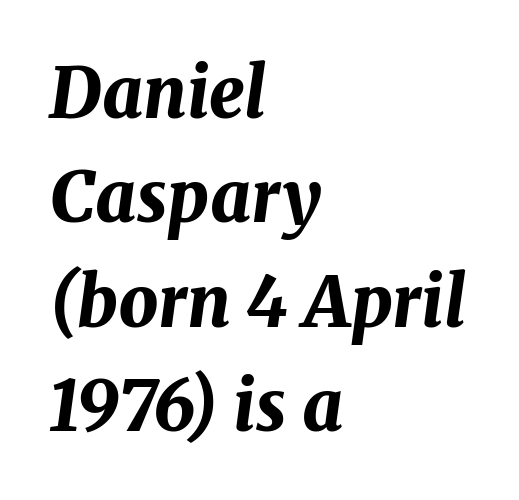
{"italic": "yes", "lean": "right", "slant_degrees": 8, "bold": "yes", "weight": "bold", "width": "normal", "stroke_contrast": "medium", "x_height": "medium", "monospaced": "no", "underline": "no", "align": "left", "line_spacing": "normal", "line_spacing_ratio": 1.49, "letter_spacing": "normal", "letter_spacing_em": 0.0, "glyph_px": 70}
